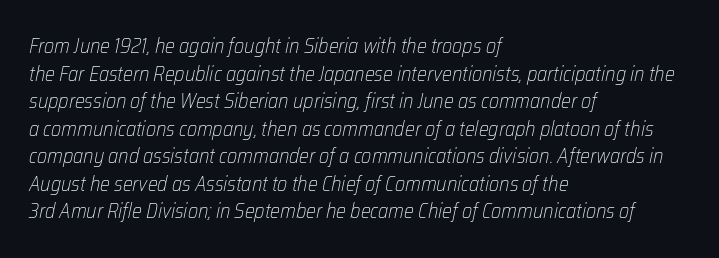
Notice how descenders clear the ascenders below comfortably — that's standard leading. The compositor pushed each line to the left boundary. Rule under the text: the space is simply empty. Slanted lettering throughout. Each stroke keeps to a modest, everyday thickness or less.
